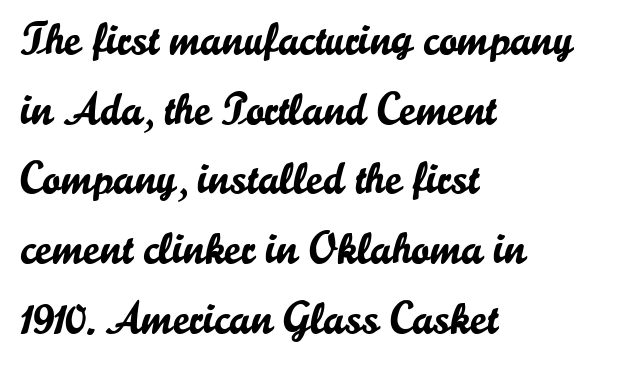
The image shows 45 px sans-serif type; set left-aligned, normal line spacing (1.55x), normal letter spacing, not underlined; low stroke contrast and a small x-height.
